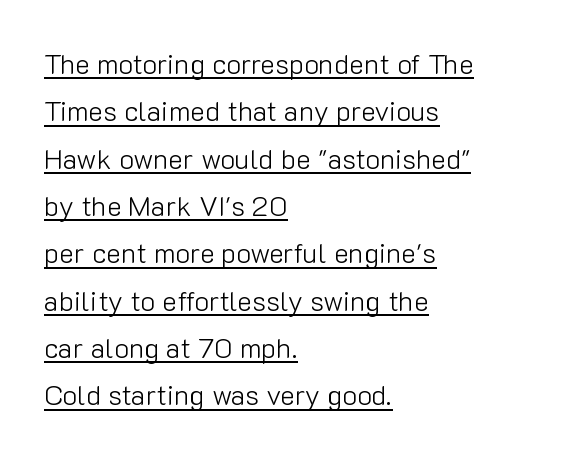
{"serif": "no", "italic": "no", "bold": "no", "weight": "light", "width": "normal", "stroke_contrast": "low", "x_height": "medium", "monospaced": "no", "underline": "yes", "align": "left", "line_spacing": "normal", "line_spacing_ratio": 1.69, "letter_spacing": "normal", "letter_spacing_em": 0.0, "glyph_px": 28}
